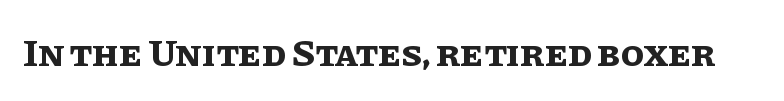
Q: Is the text bold? A: Yes.
Q: Is the text italic (slanted)? A: No, it is upright.
Q: Is the text underlined? A: No.
Q: Is the spacing between letters normal or unusually wide? A: Normal.
Q: Width (condensed, normal, or wide)? A: Normal.
Q: Stroke contrast? A: Low.
Q: x-height? A: Large.
Q: Monospaced? A: No.
